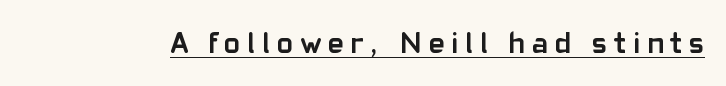
The image shows 30 px semibold sans-serif type, upright; set unusually wide letter spacing (+0.23 em), underlined; low stroke contrast and a medium x-height.
